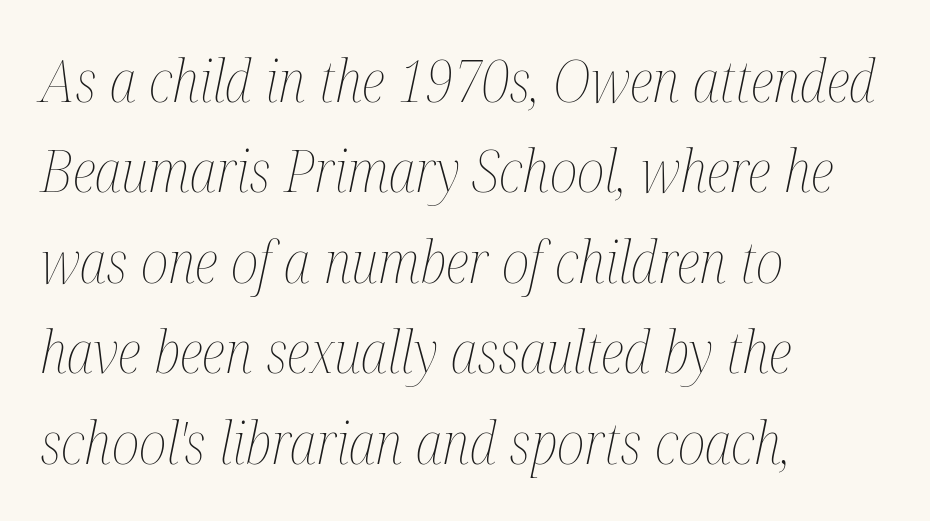
Q: Is the text bold? A: No.
Q: Is the text italic (slanted)? A: Yes, it leans right by about 12 degrees.
Q: Is the text underlined? A: No.
Q: How is the paragraph aligned? A: Left-aligned.
Q: Is the spacing between letters normal or unusually wide? A: Normal.
Q: Is the spacing between lines tight, normal or loose? A: Normal.
Q: Width (condensed, normal, or wide)? A: Condensed.
Q: Stroke contrast? A: Medium.
Q: x-height? A: Medium.
Q: Monospaced? A: No.
